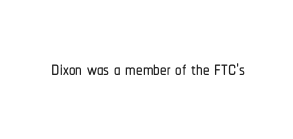
The image shows 26 px text type, upright; set normal letter spacing, not underlined.
